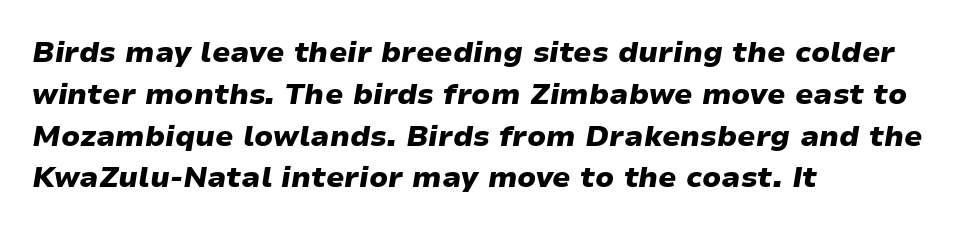
The image shows 29 px heavy, wide type, italic (leaning right); set left-aligned, normal line spacing (1.44x), normal letter spacing, not underlined; low stroke contrast and a medium x-height.
